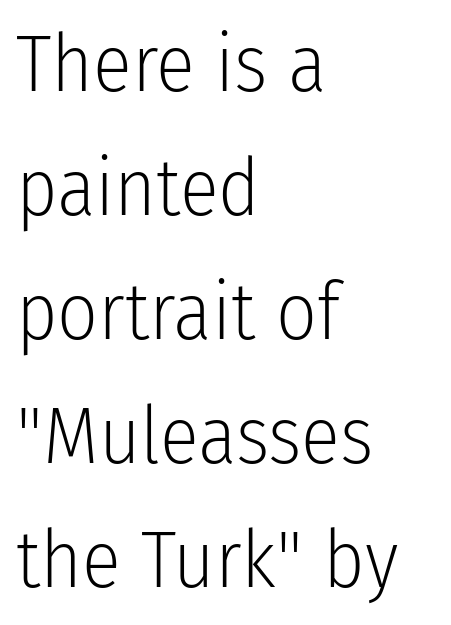
Q: Is the text bold? A: No.
Q: Is the text italic (slanted)? A: No, it is upright.
Q: Is the typeface a serif or a sans-serif typeface? A: Sans-serif.
Q: Is the text underlined? A: No.
Q: How is the paragraph aligned? A: Left-aligned.
Q: Is the spacing between letters normal or unusually wide? A: Normal.
Q: Is the spacing between lines tight, normal or loose? A: Normal.
Q: Width (condensed, normal, or wide)? A: Condensed.
Q: Stroke contrast? A: Low.
Q: x-height? A: Medium.
Q: Monospaced? A: No.
